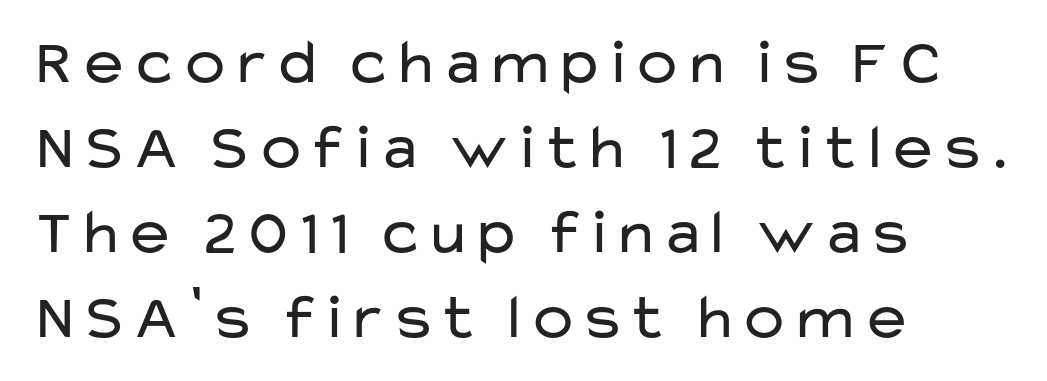
Clear beneath every line of the passage. The passage shown is typed in a proportional face where columns would drift. Stems here are at most as thick as an everyday book face. No feet cap the strokes, marking this as sans-serif type. This rendering leaves character spacing at its baseline value. One-word summary of the alignment: left.
